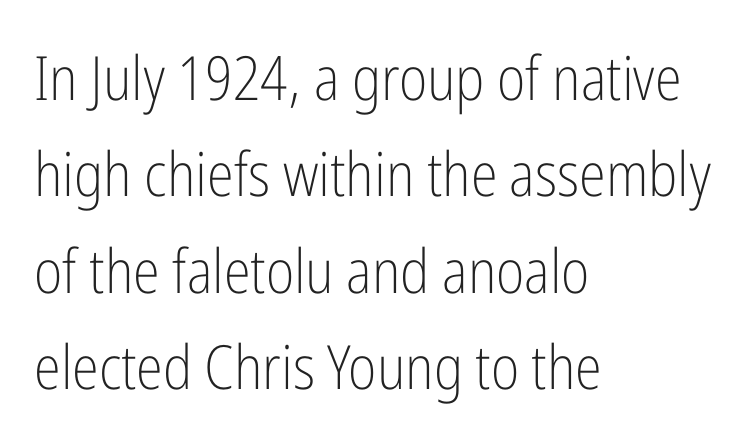
Q: Is the text bold? A: No.
Q: Is the text italic (slanted)? A: No, it is upright.
Q: Is the typeface a serif or a sans-serif typeface? A: Sans-serif.
Q: Is the text underlined? A: No.
Q: How is the paragraph aligned? A: Left-aligned.
Q: Is the spacing between letters normal or unusually wide? A: Normal.
Q: Is the spacing between lines tight, normal or loose? A: Normal.
Q: Width (condensed, normal, or wide)? A: Condensed.
Q: Stroke contrast? A: Low.
Q: x-height? A: Medium.
Q: Monospaced? A: No.
